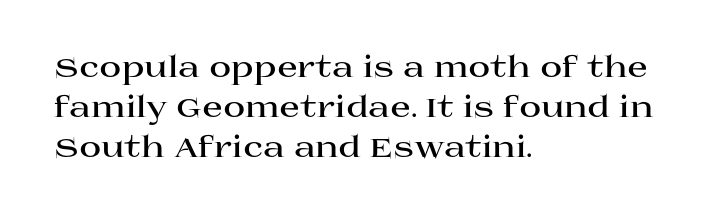
{"serif": "yes", "italic": "no", "bold": "yes", "weight": "bold", "width": "wide", "stroke_contrast": "high", "x_height": "large", "monospaced": "no", "underline": "no", "align": "left", "line_spacing": "normal", "line_spacing_ratio": 1.34, "letter_spacing": "normal", "letter_spacing_em": 0.0, "glyph_px": 30}
